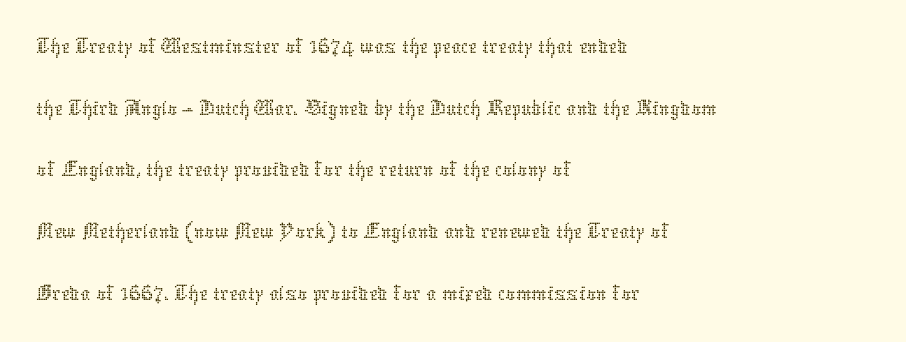
Q: Is the text bold? A: No.
Q: Is the text italic (slanted)? A: No, it is upright.
Q: Is the text underlined? A: No.
Q: How is the paragraph aligned? A: Left-aligned.
Q: Is the spacing between letters normal or unusually wide? A: Normal.
Q: Is the spacing between lines tight, normal or loose? A: Normal.
Q: Width (condensed, normal, or wide)? A: Normal.
Q: Stroke contrast? A: Low.
Q: x-height? A: Medium.
Q: Monospaced? A: No.
